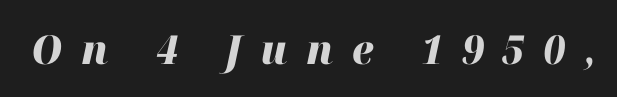
{"italic": "yes", "lean": "right", "slant_degrees": 12, "bold": "yes", "weight": "heavy", "width": "normal", "stroke_contrast": "high", "x_height": "medium", "monospaced": "no", "underline": "no", "letter_spacing": "wide", "letter_spacing_em": 0.47, "glyph_px": 40}
